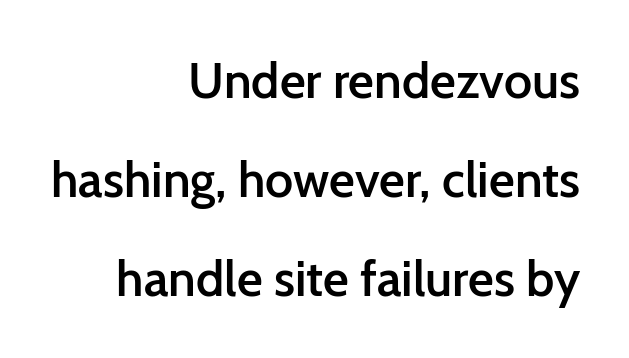
The image shows 50 px semibold sans-serif type, upright; set right-aligned, loose line spacing (1.98x), normal letter spacing, not underlined; low stroke contrast and a medium x-height.
